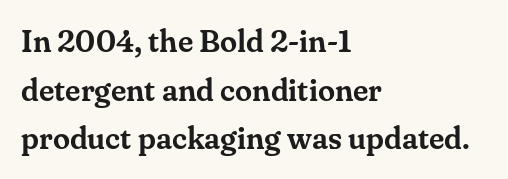
Regarding serifs, this sample has them. Designer's note — italics off, roman on. This rendering uses left alignment, leaving the right contour irregular. Students, note that the glyphs here touch the page at normal intervals. Do the characters align in a grid? No, the font is proportional. The rows are spaced the way most documents space them.
